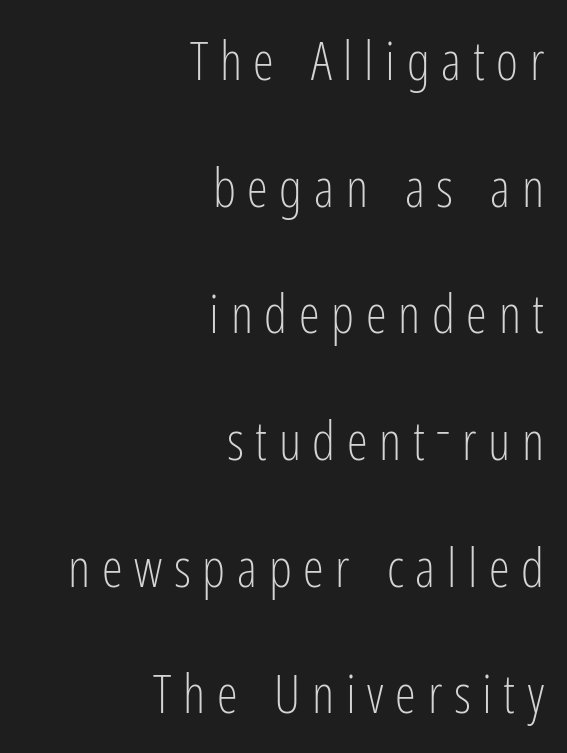
Think of a printed novel: that variable character pitch is what you see here. The text was rendered using a sans face with plain stroke endings. These lines stack with their right ends in a neat column. A typesetter would call this leading open, well beyond the default.
